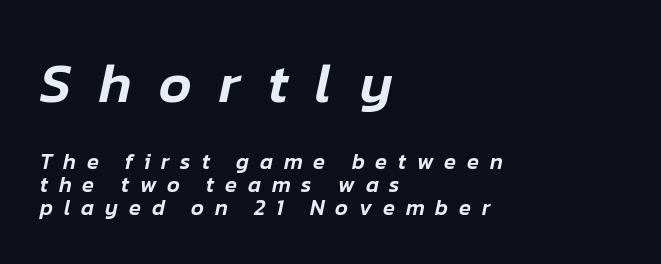
The image shows 56 px text type, italic (leaning right); set left-aligned, tight line spacing (1.05x), unusually wide letter spacing (+0.49 em), not underlined; the first (top) block is 2.55x larger; low stroke contrast and a medium x-height.
